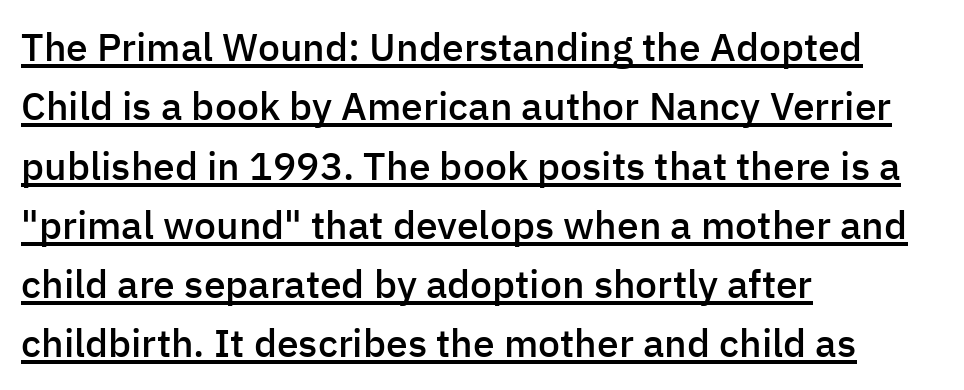
Honestly, the letter spacing is just normal — you wouldn't notice it. Every letter is mildly thick-stroked: semibold rather than bold. The rows are spaced the way most documents space them. Note: no serifs on the glyphs. In terms of posture, this sample is upright. A typographer would call this underscored text.
